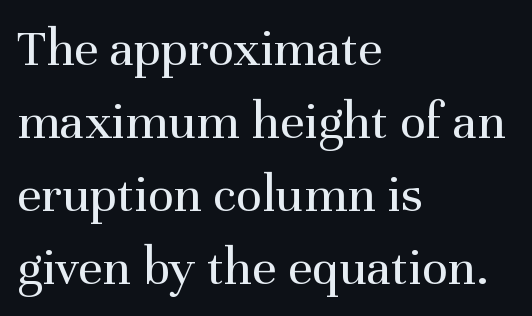
Q: Is the text bold? A: No.
Q: Is the text italic (slanted)? A: No, it is upright.
Q: Is the typeface a serif or a sans-serif typeface? A: Serif.
Q: Is the text underlined? A: No.
Q: How is the paragraph aligned? A: Left-aligned.
Q: Is the spacing between letters normal or unusually wide? A: Normal.
Q: Is the spacing between lines tight, normal or loose? A: Normal.
Q: Width (condensed, normal, or wide)? A: Normal.
Q: Stroke contrast? A: Medium.
Q: x-height? A: Medium.
Q: Monospaced? A: No.
